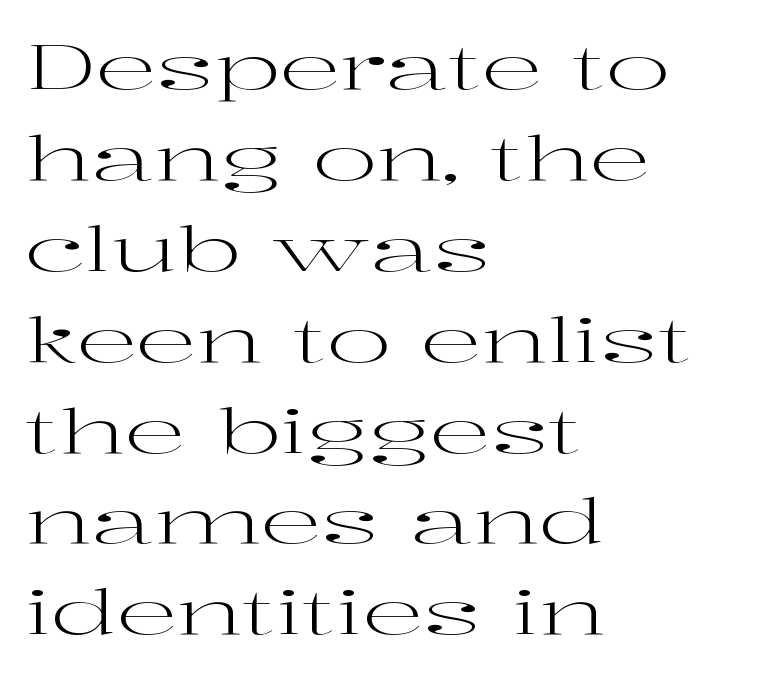
Typographically, this falls in the serif category. A classic flush-left, rag-right setting is used for this passage. If you drew a line through each stem, it would be perfectly vertical. These lines sit exactly where default settings would place them. Unbolded letterforms with no extra heft. The baseline area is clear.
